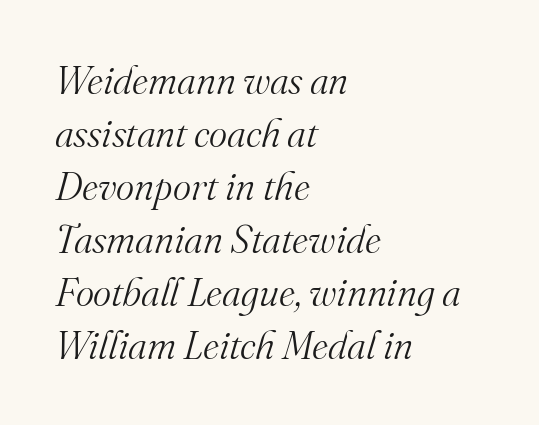
The image shows 39 px light serif type, italic (leaning right); set left-aligned, normal line spacing (1.36x), normal letter spacing, not underlined; medium stroke contrast and a small x-height.
